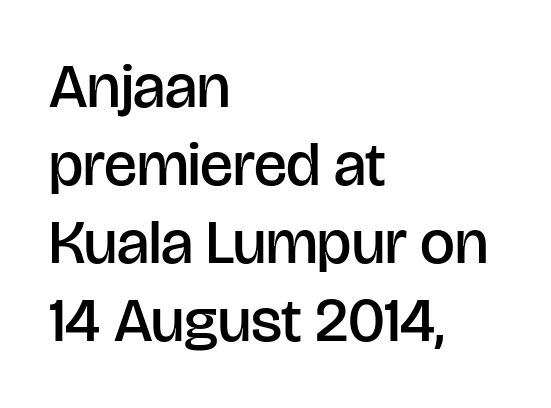
{"serif": "no", "italic": "no", "bold": "semi", "weight": "semibold", "width": "normal", "stroke_contrast": "low", "x_height": "large", "monospaced": "no", "underline": "no", "align": "left", "line_spacing": "normal", "line_spacing_ratio": 1.26, "letter_spacing": "normal", "letter_spacing_em": 0.0, "glyph_px": 62}
